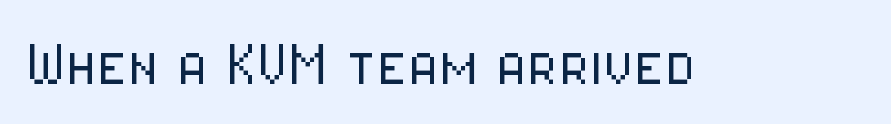
{"serif": "no", "italic": "no", "bold": "no", "weight": "light", "width": "condensed", "stroke_contrast": "low", "x_height": "medium", "monospaced": "no", "underline": "no", "letter_spacing": "normal", "letter_spacing_em": 0.0, "glyph_px": 71}
